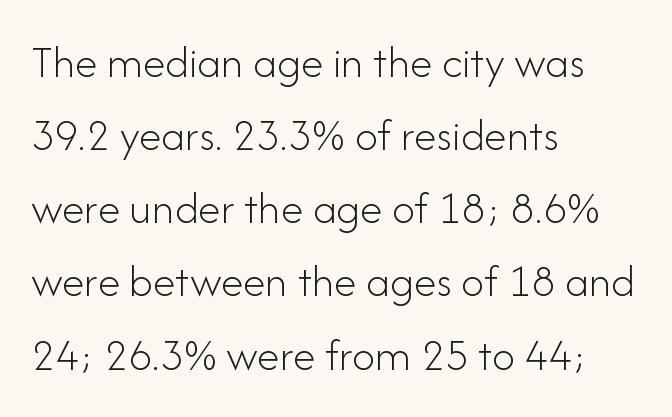
Characters remain perfectly vertical along every line. Unmarked baselines from the first word to the last. The typesetter chose a ragged-right arrangement here. You could call the tracking neutral — neither tight nor loose.
